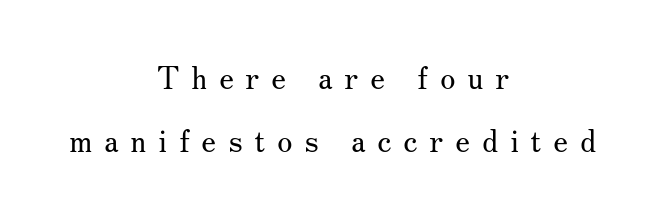
{"serif": "yes", "italic": "no", "bold": "no", "weight": "regular", "width": "normal", "stroke_contrast": "medium", "x_height": "small", "monospaced": "no", "underline": "no", "align": "center", "line_spacing": "loose", "line_spacing_ratio": 2.03, "letter_spacing": "wide", "letter_spacing_em": 0.38, "glyph_px": 31}
